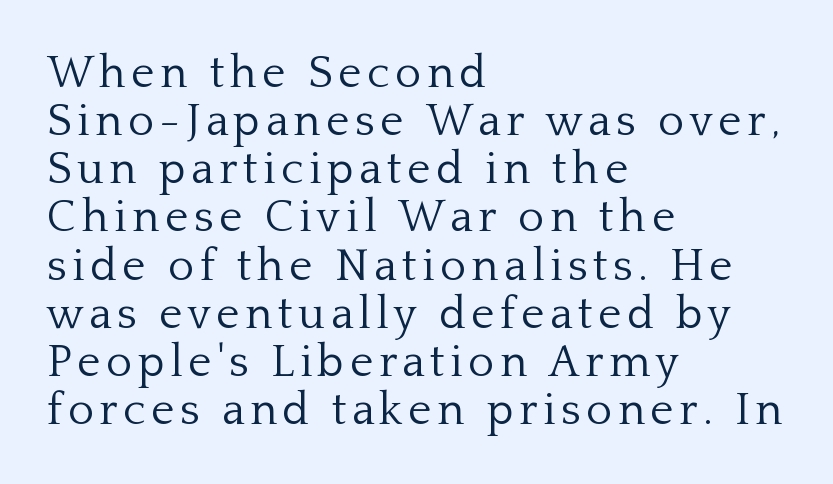
Q: Is the text bold? A: No.
Q: Is the text italic (slanted)? A: No, it is upright.
Q: Is the typeface a serif or a sans-serif typeface? A: Serif.
Q: Is the text underlined? A: No.
Q: How is the paragraph aligned? A: Left-aligned.
Q: Is the spacing between lines tight, normal or loose? A: Tight.
Q: Width (condensed, normal, or wide)? A: Normal.
Q: Stroke contrast? A: Low.
Q: x-height? A: Medium.
Q: Monospaced? A: No.
